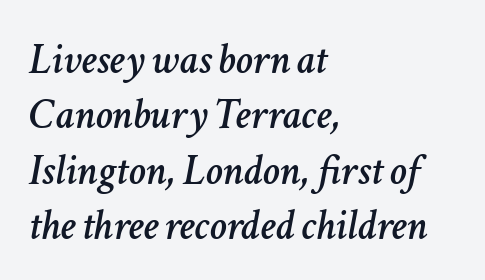
Slanted lettering throughout. In CSS terms this would be text-align: left. The line texture is even and compact thanks to regular tracking. This sample has the flowing, uneven cadence of proportional lettering. The passage shown is not underscored anywhere.
